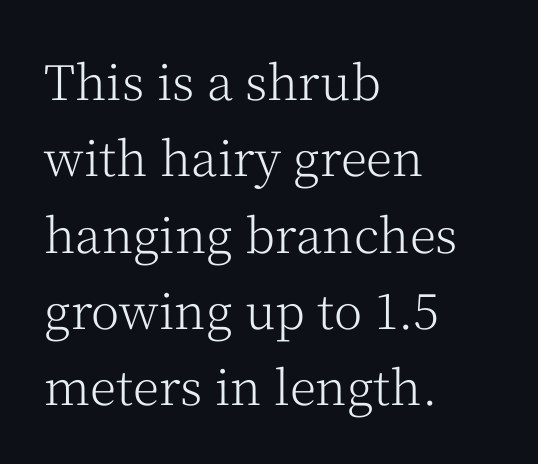
{"serif": "yes", "italic": "no", "bold": "no", "weight": "light", "width": "normal", "stroke_contrast": "medium", "x_height": "medium", "monospaced": "no", "underline": "no", "align": "left", "line_spacing": "normal", "line_spacing_ratio": 1.59, "letter_spacing": "normal", "letter_spacing_em": 0.0, "glyph_px": 48}
